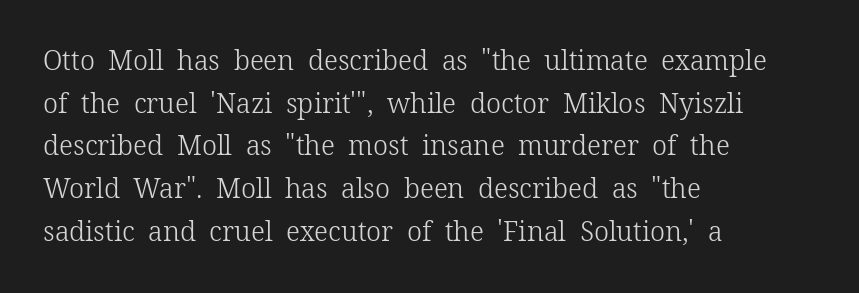
Q: Is the text bold? A: No.
Q: Is the text italic (slanted)? A: No, it is upright.
Q: Is the text underlined? A: No.
Q: How is the paragraph aligned? A: Left-aligned.
Q: Is the spacing between letters normal or unusually wide? A: Normal.
Q: Is the spacing between lines tight, normal or loose? A: Normal.
